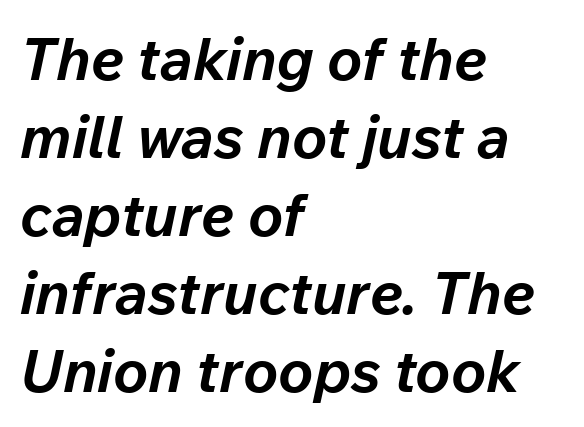
The image shows 59 px bold type, italic (leaning right); set left-aligned, normal line spacing (1.32x), normal letter spacing, not underlined; low stroke contrast and a medium x-height.
